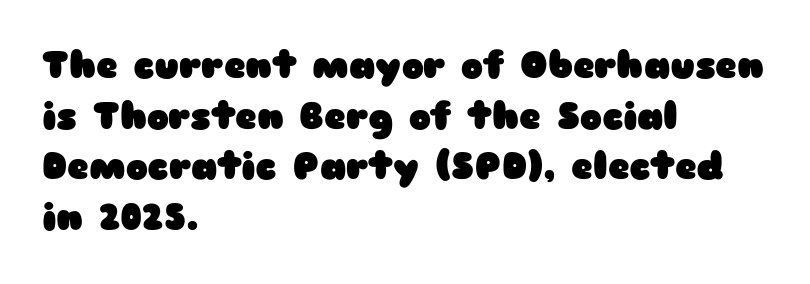
The image shows 37 px heavy, wide sans-serif type, upright; set left-aligned, normal line spacing (1.37x), normal letter spacing, not underlined; low stroke contrast and a medium x-height.
